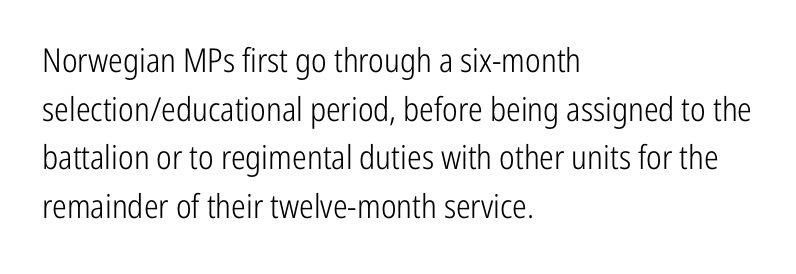
The image shows 33 px light, condensed sans-serif type, upright; set left-aligned, normal line spacing (1.47x), normal letter spacing, not underlined; low stroke contrast and a medium x-height.
